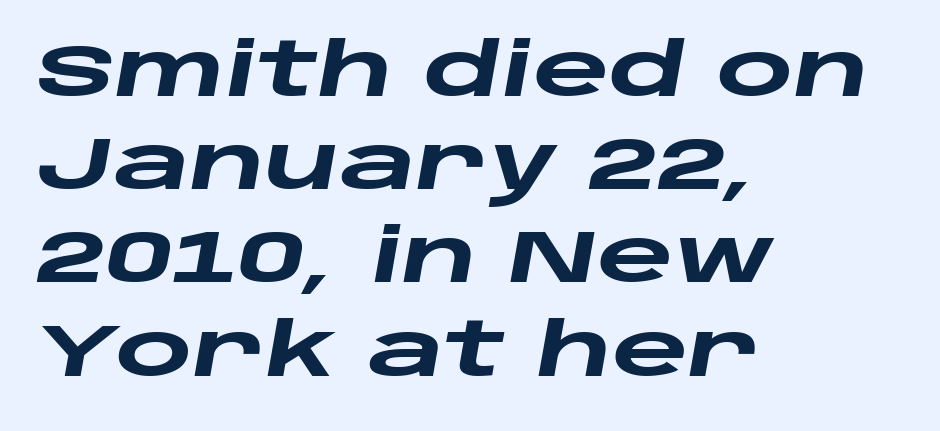
The image shows 74 px heavy, wide type, italic (leaning right); set left-aligned, normal line spacing (1.26x), normal letter spacing, not underlined; low stroke contrast and a large x-height.
